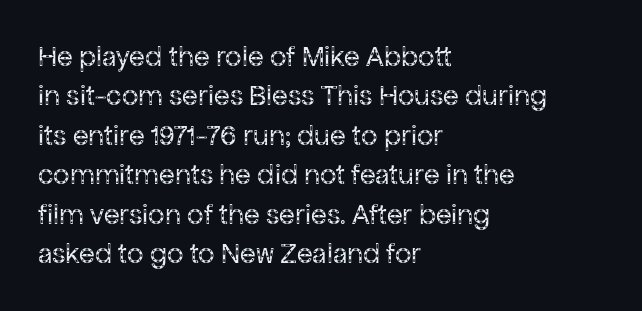
{"serif": "no", "italic": "no", "bold": "no", "weight": "regular", "width": "normal", "stroke_contrast": "low", "x_height": "medium", "monospaced": "no", "underline": "no", "align": "left", "line_spacing": "normal", "line_spacing_ratio": 1.36, "letter_spacing": "normal", "letter_spacing_em": 0.0, "glyph_px": 29}
